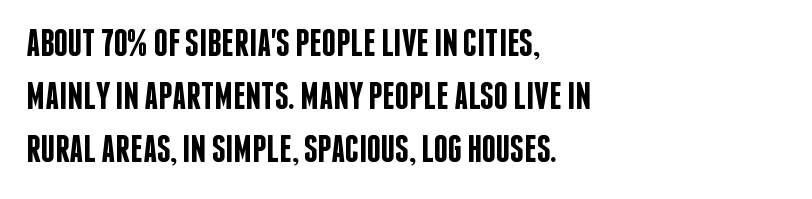
Q: Is the text bold? A: Semi-bold.
Q: Is the text italic (slanted)? A: No, it is upright.
Q: Is the typeface a serif or a sans-serif typeface? A: Sans-serif.
Q: Is the text underlined? A: No.
Q: How is the paragraph aligned? A: Left-aligned.
Q: Is the spacing between letters normal or unusually wide? A: Normal.
Q: Is the spacing between lines tight, normal or loose? A: Normal.
Q: Width (condensed, normal, or wide)? A: Condensed.
Q: Stroke contrast? A: Low.
Q: x-height? A: Large.
Q: Monospaced? A: No.
